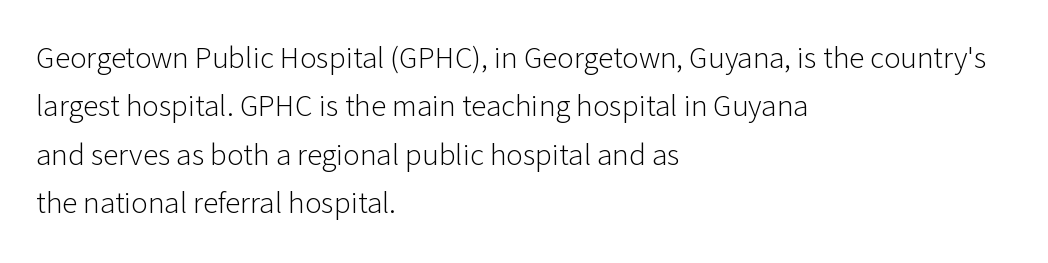
Q: Is the text bold? A: No.
Q: Is the text italic (slanted)? A: No, it is upright.
Q: Is the typeface a serif or a sans-serif typeface? A: Sans-serif.
Q: Is the text underlined? A: No.
Q: How is the paragraph aligned? A: Left-aligned.
Q: Is the spacing between letters normal or unusually wide? A: Normal.
Q: Is the spacing between lines tight, normal or loose? A: Normal.
Q: Width (condensed, normal, or wide)? A: Normal.
Q: Stroke contrast? A: Low.
Q: x-height? A: Medium.
Q: Monospaced? A: No.
